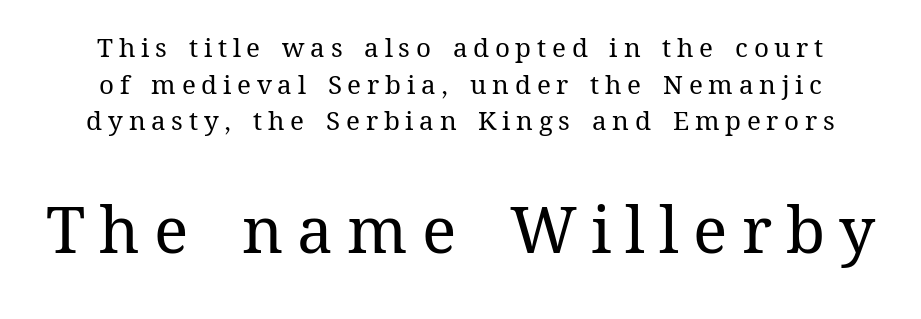
{"italic": "no", "bold": "no", "weight": "regular", "width": "normal", "stroke_contrast": "medium", "x_height": "medium", "monospaced": "no", "underline": "no", "align": "center", "line_spacing": "normal", "line_spacing_ratio": 1.41, "letter_spacing": "wide", "letter_spacing_em": 0.22, "larger_block": "second", "size_ratio": 2.46, "glyph_px": 64}
